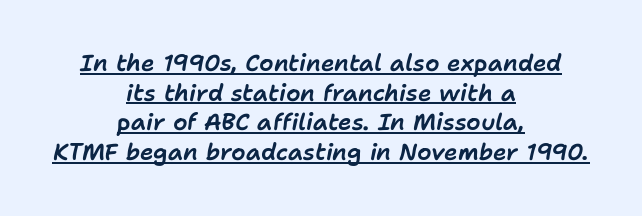
The text carries the slant typical of an italic or oblique font. Default kerning and tracking; the words read as compact shapes. These lines stack symmetrically, like a column narrowing and widening about its center. This sample carries an underscore along the baseline area. The block of text has a typical density, with ordinary space between rows.
